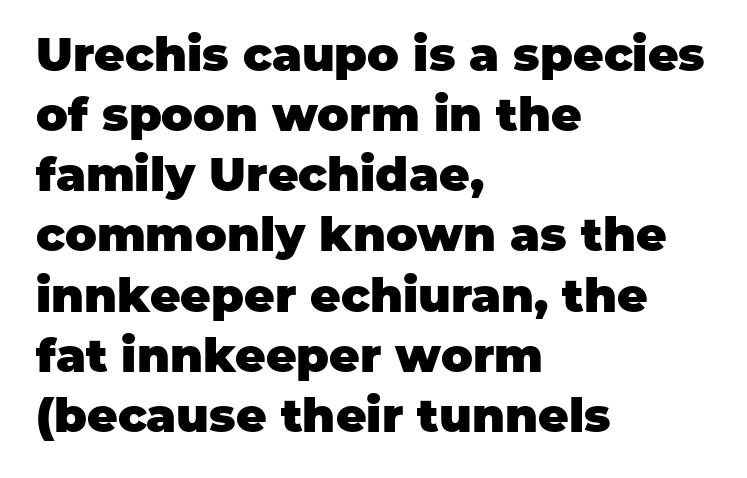
The image shows 47 px heavy sans-serif type, upright; set left-aligned, normal line spacing (1.28x), normal letter spacing, not underlined; low stroke contrast and a large x-height.
